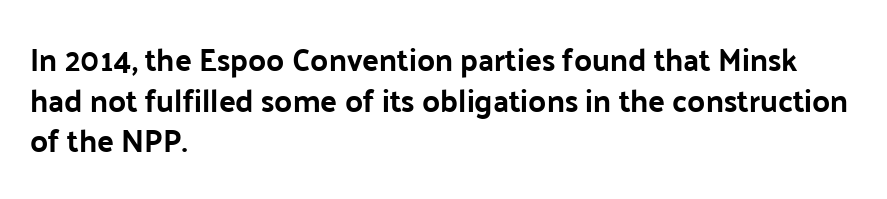
Q: Is the text italic (slanted)? A: No, it is upright.
Q: Is the typeface a serif or a sans-serif typeface? A: Sans-serif.
Q: Is the text underlined? A: No.
Q: How is the paragraph aligned? A: Left-aligned.
Q: Is the spacing between letters normal or unusually wide? A: Normal.
Q: Is the spacing between lines tight, normal or loose? A: Normal.
Q: Width (condensed, normal, or wide)? A: Normal.
Q: Stroke contrast? A: Low.
Q: x-height? A: Medium.
Q: Monospaced? A: No.
